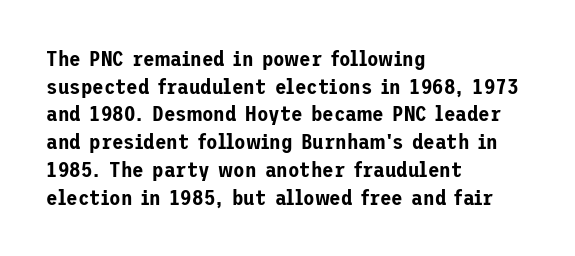
Every character sits straight up, as roman type does. Decoration check: the copy has no underline. A normal amount of white space separates one row of letters from the next. The passage shown has conventional tracking throughout.
